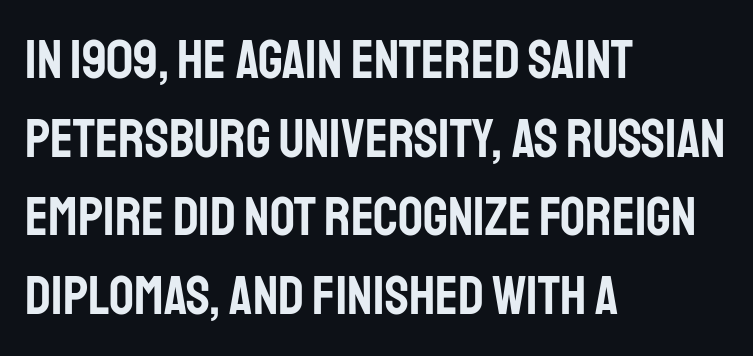
The image shows 55 px condensed sans-serif type, upright; set left-aligned, normal line spacing (1.43x), normal letter spacing, not underlined; low stroke contrast and a large x-height.
